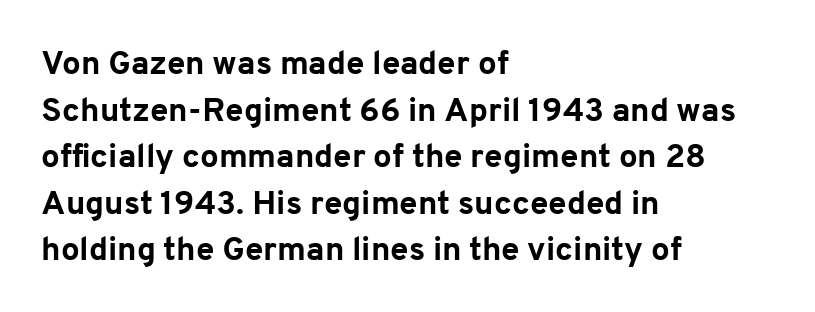
{"serif": "no", "italic": "no", "bold": "yes", "weight": "bold", "width": "normal", "stroke_contrast": "low", "x_height": "medium", "monospaced": "no", "underline": "no", "align": "left", "line_spacing": "normal", "line_spacing_ratio": 1.41, "letter_spacing": "normal", "letter_spacing_em": 0.0, "glyph_px": 33}
